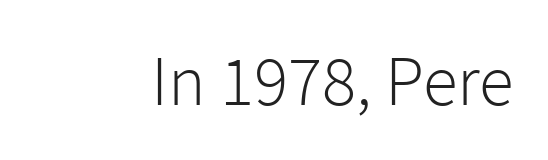
{"serif": "no", "italic": "no", "bold": "no", "weight": "light", "width": "normal", "stroke_contrast": "low", "x_height": "medium", "monospaced": "no", "underline": "no", "letter_spacing": "normal", "letter_spacing_em": 0.0, "glyph_px": 71}
